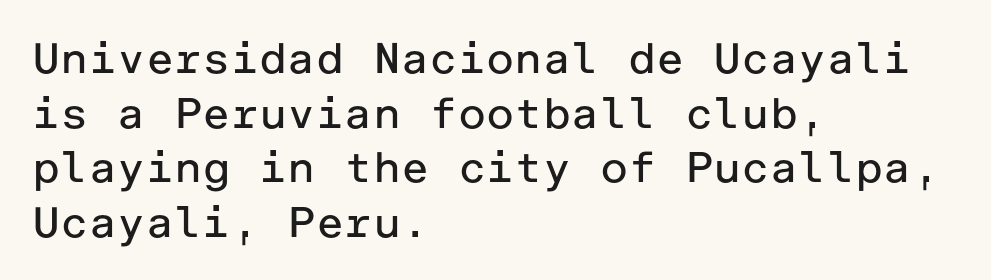
Plain, unruled lines of type. Is there any slant? The stems are plumb. I'd call this a sans setting — the letters go barefoot. The line texture is even and compact thanks to regular tracking. Regarding leading, the lines here are spaced in the standard way. Weight: in the light-to-regular range.
